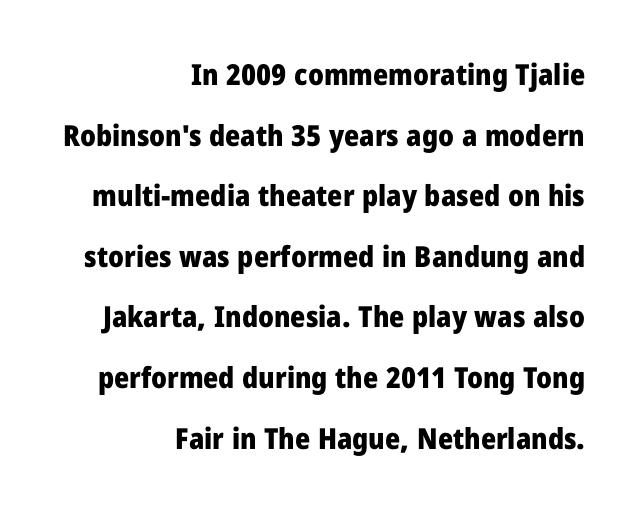
{"serif": "no", "italic": "no", "bold": "yes", "weight": "heavy", "width": "normal", "stroke_contrast": "low", "x_height": "medium", "monospaced": "no", "underline": "no", "align": "right", "line_spacing": "loose", "line_spacing_ratio": 2.09, "letter_spacing": "normal", "letter_spacing_em": 0.0, "glyph_px": 29}
